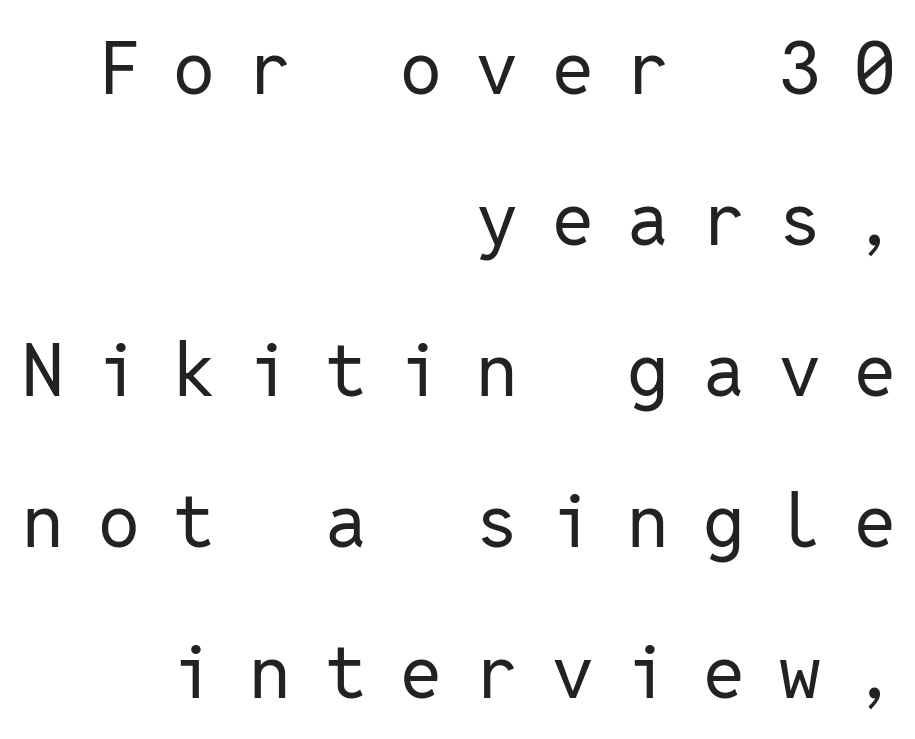
This sample trades compactness for vertical openness between lines. A typesetter would call this heavily tracked-out type. Beneath every word, the page is bare. In terms of letterform style, serifs are entirely absent. This sample uses an upright cut, with every glyph sitting square on the baseline.
